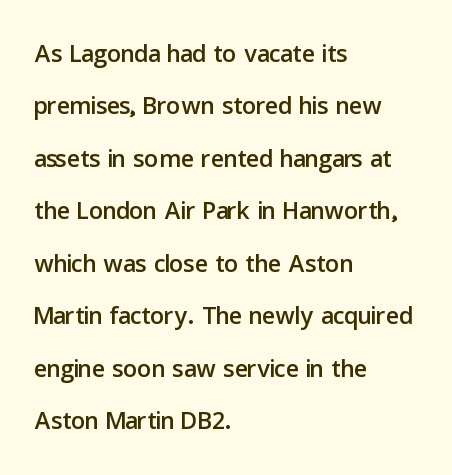
Nothing sits at the stroke ends, so this counts as sans-serif. This rendering features lettering with no underline. Nope, not italic — everything's standing straight. Compared with typical body copy, the letter spacing here is the same. A typesetter would call this leading conventional body-copy spacing. You could not count columns in this text — the font is proportionally spaced.
